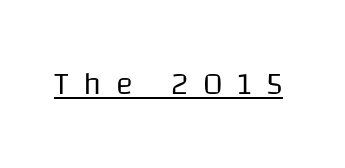
Q: Is the text bold? A: No.
Q: Is the text italic (slanted)? A: No, it is upright.
Q: Is the typeface a serif or a sans-serif typeface? A: Sans-serif.
Q: Is the text underlined? A: Yes.
Q: Is the spacing between letters normal or unusually wide? A: Unusually wide.
Q: Width (condensed, normal, or wide)? A: Normal.
Q: Stroke contrast? A: Low.
Q: x-height? A: Large.
Q: Monospaced? A: No.
